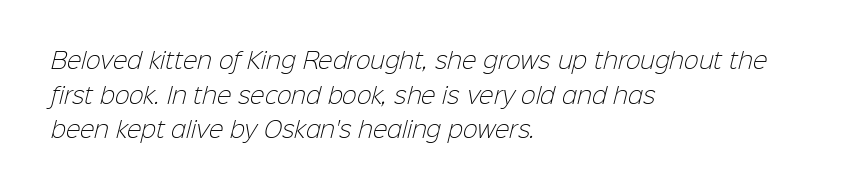
Q: Is the text bold? A: No.
Q: Is the text underlined? A: No.
Q: How is the paragraph aligned? A: Left-aligned.
Q: Is the spacing between letters normal or unusually wide? A: Normal.
Q: Is the spacing between lines tight, normal or loose? A: Normal.
